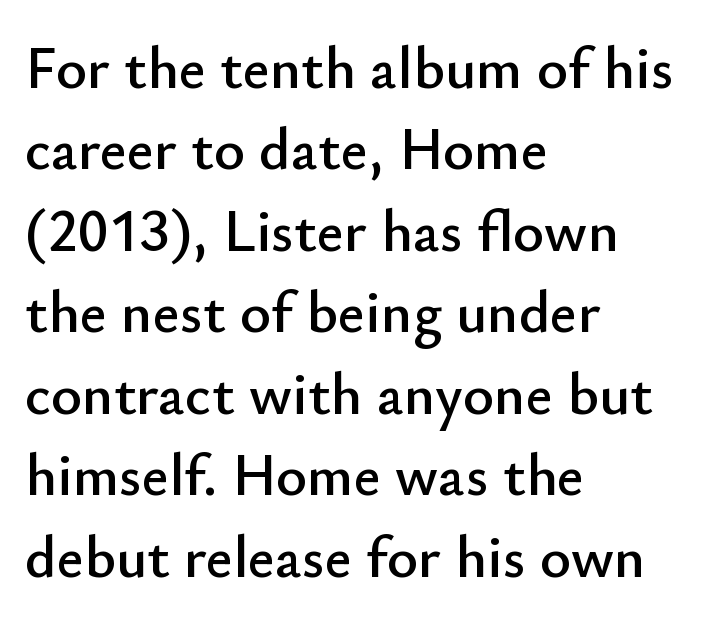
Underlining? Definitely not there. Does extra space separate the letters? No, they use regular spacing. Layout note: lines flush left. Is there any slant? The stems are plumb. Baseline-to-baseline distance is the conventional proportion of letter height.
